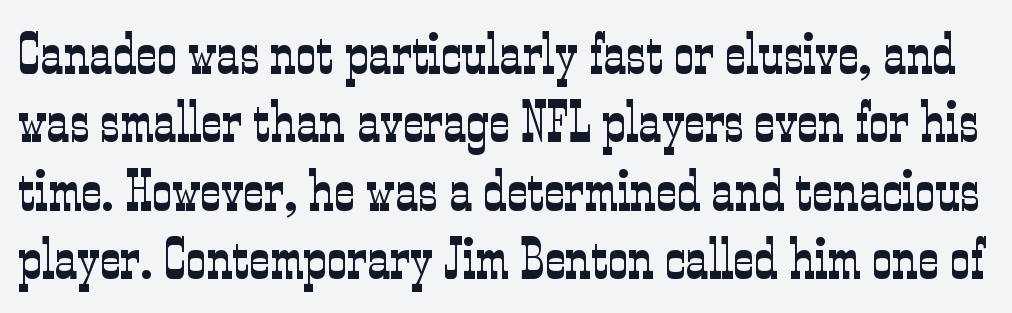
Q: Is the text bold? A: No.
Q: Is the text italic (slanted)? A: No, it is upright.
Q: Is the typeface a serif or a sans-serif typeface? A: Serif.
Q: Is the text underlined? A: No.
Q: Is the spacing between letters normal or unusually wide? A: Normal.
Q: Width (condensed, normal, or wide)? A: Condensed.
Q: Stroke contrast? A: Low.
Q: x-height? A: Medium.
Q: Monospaced? A: No.
